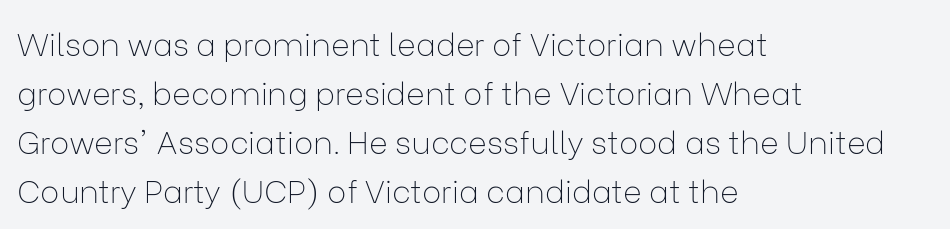
Q: Is the text bold? A: No.
Q: Is the text italic (slanted)? A: No, it is upright.
Q: Is the typeface a serif or a sans-serif typeface? A: Sans-serif.
Q: Is the text underlined? A: No.
Q: How is the paragraph aligned? A: Left-aligned.
Q: Is the spacing between letters normal or unusually wide? A: Normal.
Q: Is the spacing between lines tight, normal or loose? A: Normal.
Q: Width (condensed, normal, or wide)? A: Normal.
Q: Stroke contrast? A: Low.
Q: x-height? A: Medium.
Q: Monospaced? A: No.
